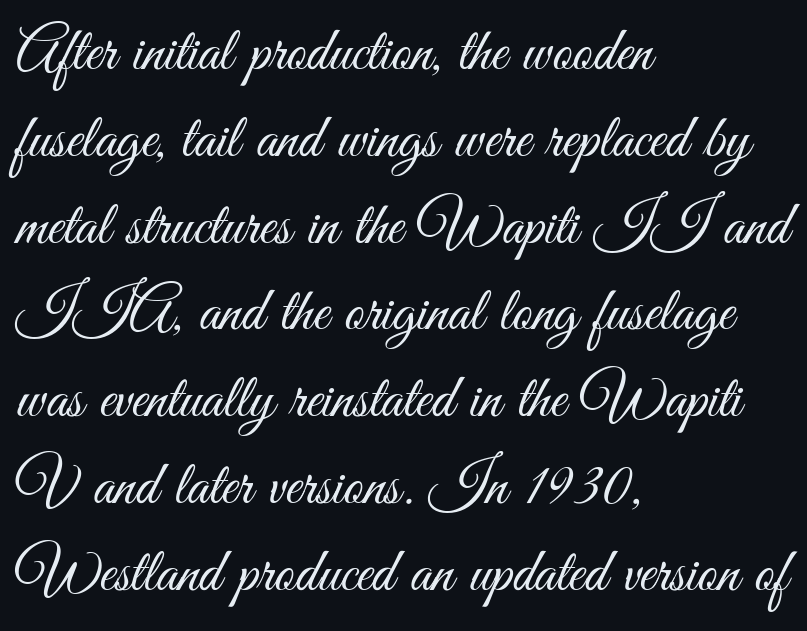
Q: Is the text bold? A: No.
Q: Is the text italic (slanted)? A: Yes.
Q: Is the typeface a serif or a sans-serif typeface? A: Sans-serif.
Q: Is the text underlined? A: No.
Q: How is the paragraph aligned? A: Left-aligned.
Q: Is the spacing between letters normal or unusually wide? A: Normal.
Q: Is the spacing between lines tight, normal or loose? A: Normal.
Q: Width (condensed, normal, or wide)? A: Condensed.
Q: Stroke contrast? A: Medium.
Q: x-height? A: Small.
Q: Monospaced? A: No.
